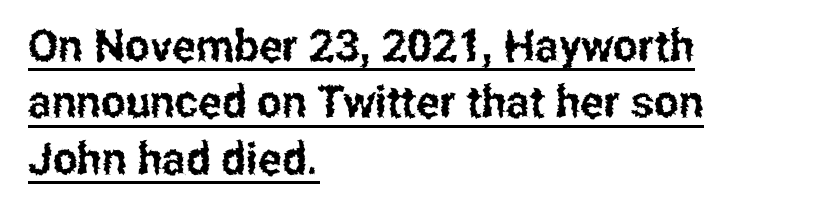
This sample uses a sans-serif face. One-word summary of the alignment: left. Quick note: interline space is typical. Posture: upright roman.
